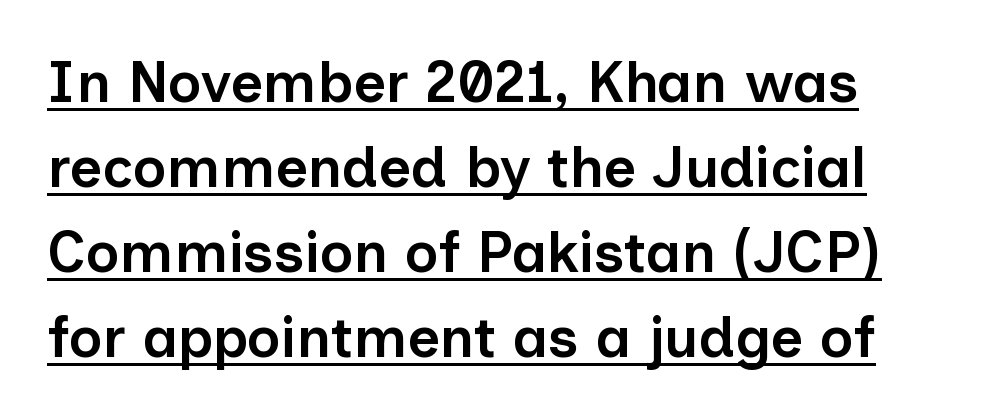
Q: Is the text bold? A: Semi-bold.
Q: Is the text italic (slanted)? A: No, it is upright.
Q: Is the typeface a serif or a sans-serif typeface? A: Sans-serif.
Q: Is the text underlined? A: Yes.
Q: How is the paragraph aligned? A: Left-aligned.
Q: Is the spacing between letters normal or unusually wide? A: Normal.
Q: Is the spacing between lines tight, normal or loose? A: Normal.
Q: Width (condensed, normal, or wide)? A: Normal.
Q: Stroke contrast? A: Low.
Q: x-height? A: Medium.
Q: Monospaced? A: No.
